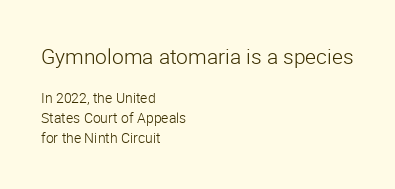
Q: Is the text bold? A: No.
Q: Is the text italic (slanted)? A: No, it is upright.
Q: Is the text underlined? A: No.
Q: How is the paragraph aligned? A: Left-aligned.
Q: Is the spacing between letters normal or unusually wide? A: Normal.
Q: Is the spacing between lines tight, normal or loose? A: Normal.
Q: Which block of text is set in a larger size, the first (top) or the second (bottom)? A: The first (top) one.
